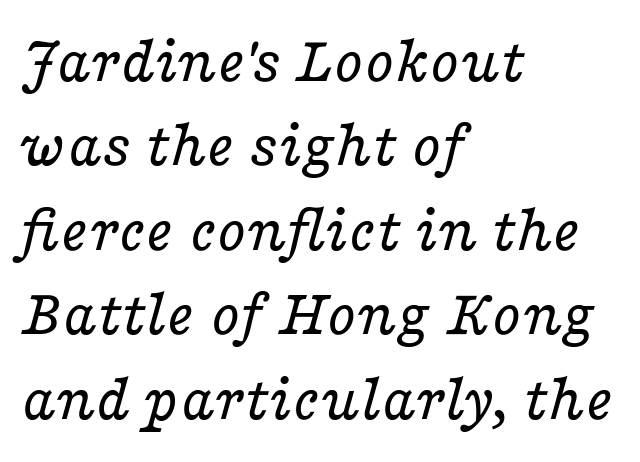
Q: Is the text bold? A: No.
Q: Is the text italic (slanted)? A: Yes, it leans right by about 16 degrees.
Q: Is the typeface a serif or a sans-serif typeface? A: Serif.
Q: Is the text underlined? A: No.
Q: How is the paragraph aligned? A: Left-aligned.
Q: Is the spacing between letters normal or unusually wide? A: Normal.
Q: Is the spacing between lines tight, normal or loose? A: Normal.
Q: Width (condensed, normal, or wide)? A: Wide.
Q: Stroke contrast? A: Low.
Q: x-height? A: Medium.
Q: Monospaced? A: No.
